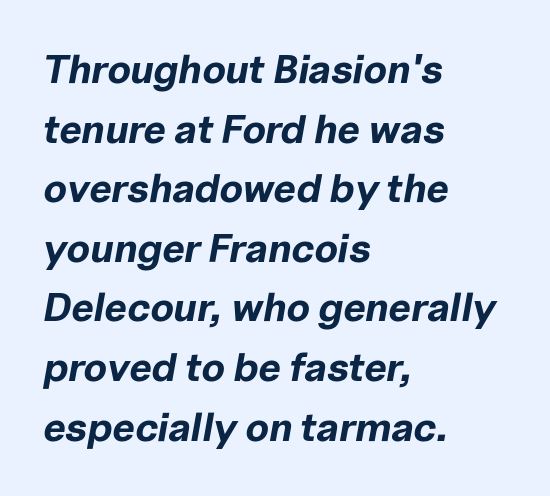
Q: Is the text bold? A: Yes.
Q: Is the text italic (slanted)? A: Yes, it leans right by about 10 degrees.
Q: Is the text underlined? A: No.
Q: How is the paragraph aligned? A: Left-aligned.
Q: Is the spacing between letters normal or unusually wide? A: Normal.
Q: Is the spacing between lines tight, normal or loose? A: Normal.
Q: Width (condensed, normal, or wide)? A: Normal.
Q: Stroke contrast? A: Low.
Q: x-height? A: Medium.
Q: Monospaced? A: No.
